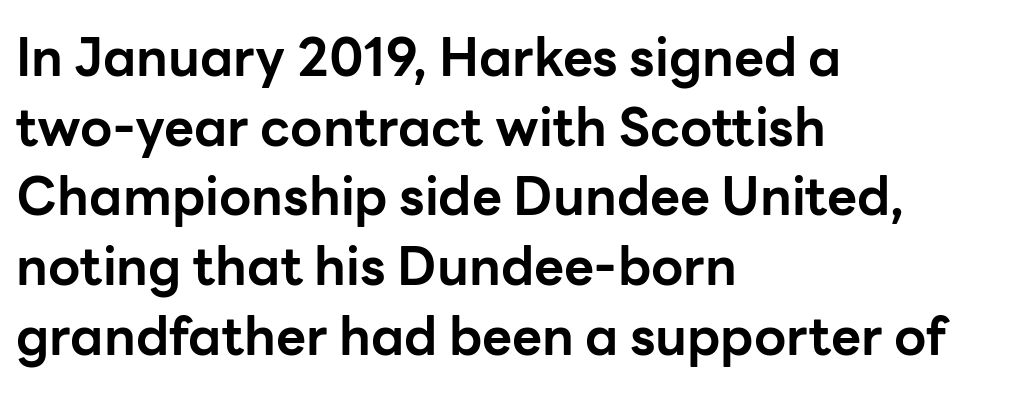
Q: Is the text bold? A: Yes.
Q: Is the text italic (slanted)? A: No, it is upright.
Q: Is the typeface a serif or a sans-serif typeface? A: Sans-serif.
Q: Is the text underlined? A: No.
Q: How is the paragraph aligned? A: Left-aligned.
Q: Is the spacing between letters normal or unusually wide? A: Normal.
Q: Is the spacing between lines tight, normal or loose? A: Normal.
Q: Width (condensed, normal, or wide)? A: Normal.
Q: Stroke contrast? A: Low.
Q: x-height? A: Medium.
Q: Monospaced? A: No.
